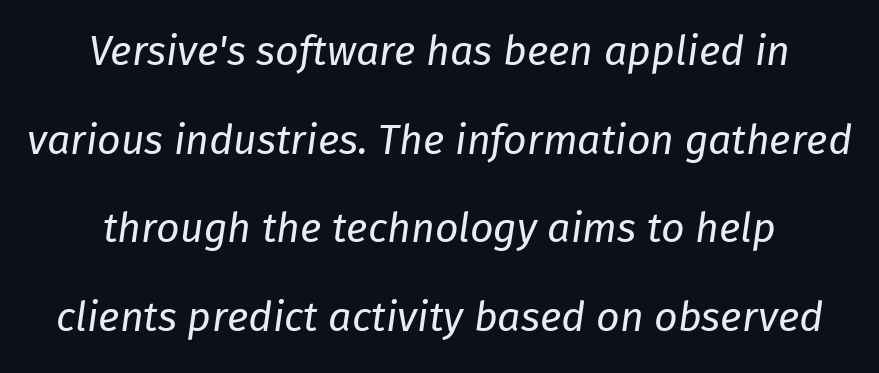
Compared with ordinary roman type, these characters are visibly tilted. Where is the straight margin? There isn't one; the lines are centered. The weight would be labelled regular, book, light, or lighter still. Looks like regular typesetting: each glyph gets only the width it needs. The space directly below the letters is spotless.
